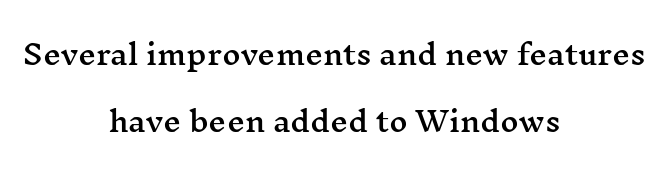
Q: Is the text italic (slanted)? A: No, it is upright.
Q: Is the typeface a serif or a sans-serif typeface? A: Serif.
Q: Is the text underlined? A: No.
Q: How is the paragraph aligned? A: Centered.
Q: Is the spacing between letters normal or unusually wide? A: Normal.
Q: Is the spacing between lines tight, normal or loose? A: Loose.
Q: Width (condensed, normal, or wide)? A: Wide.
Q: Stroke contrast? A: Medium.
Q: x-height? A: Medium.
Q: Monospaced? A: No.
